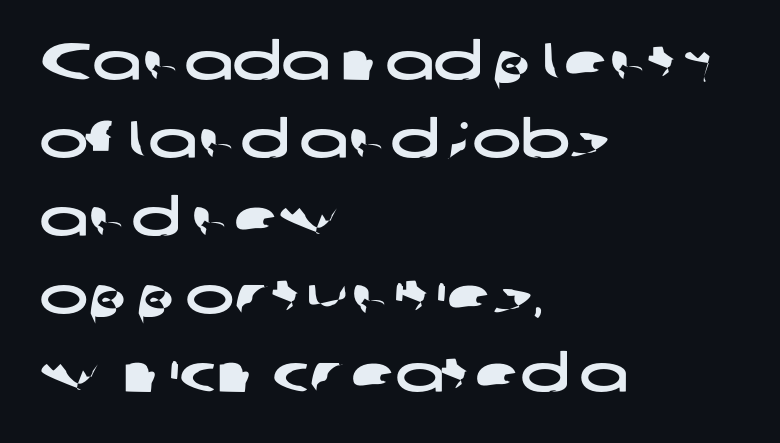
Q: Is the typeface a serif or a sans-serif typeface? A: Sans-serif.
Q: Is the text underlined? A: No.
Q: How is the paragraph aligned? A: Left-aligned.
Q: Is the spacing between letters normal or unusually wide? A: Normal.
Q: Is the spacing between lines tight, normal or loose? A: Normal.
Q: Width (condensed, normal, or wide)? A: Wide.
Q: Stroke contrast? A: Low.
Q: x-height? A: Medium.
Q: Monospaced? A: No.
